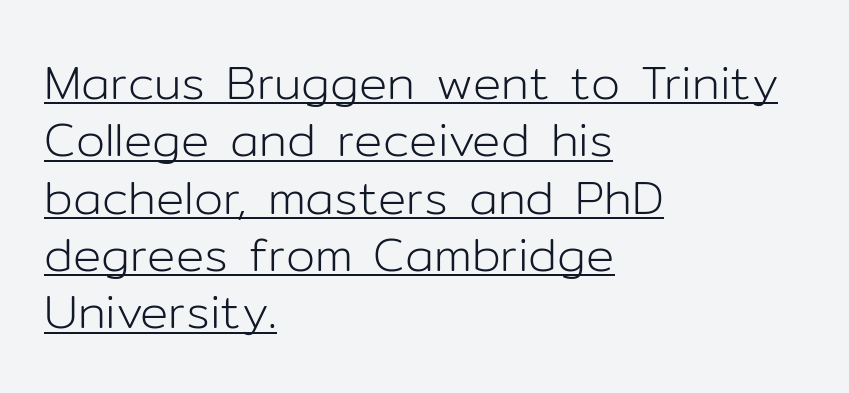
Q: Is the text bold? A: No.
Q: Is the text italic (slanted)? A: No, it is upright.
Q: Is the typeface a serif or a sans-serif typeface? A: Sans-serif.
Q: Is the text underlined? A: Yes.
Q: How is the paragraph aligned? A: Left-aligned.
Q: Is the spacing between letters normal or unusually wide? A: Normal.
Q: Width (condensed, normal, or wide)? A: Normal.
Q: Stroke contrast? A: Low.
Q: x-height? A: Medium.
Q: Monospaced? A: No.
